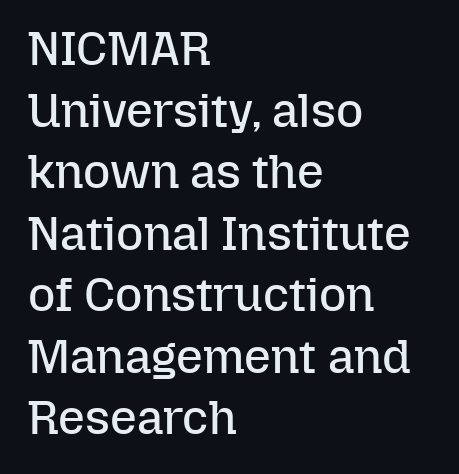
Posture: upright roman. Line beginnings align vertically; line endings do not. Does the leading feel generous? No, just average. The passage shown is typed in a proportional face where columns would drift.
